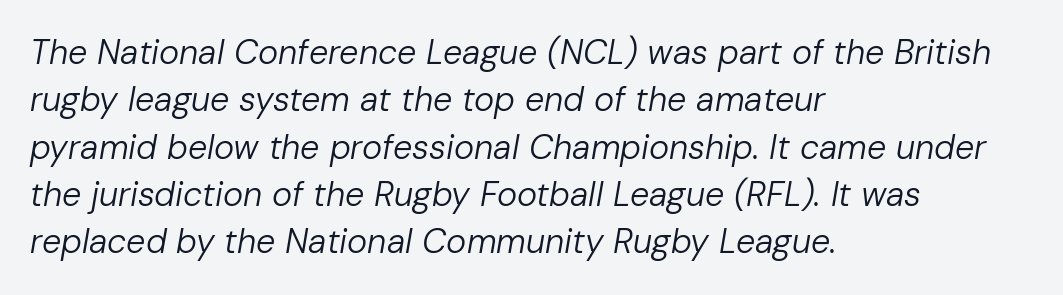
{"italic": "yes", "lean": "right", "slant_degrees": 10, "bold": "no", "weight": "regular", "width": "normal", "stroke_contrast": "low", "x_height": "medium", "monospaced": "no", "underline": "no", "align": "left", "line_spacing": "normal", "line_spacing_ratio": 1.39, "letter_spacing": "normal", "letter_spacing_em": 0.0, "glyph_px": 34}
